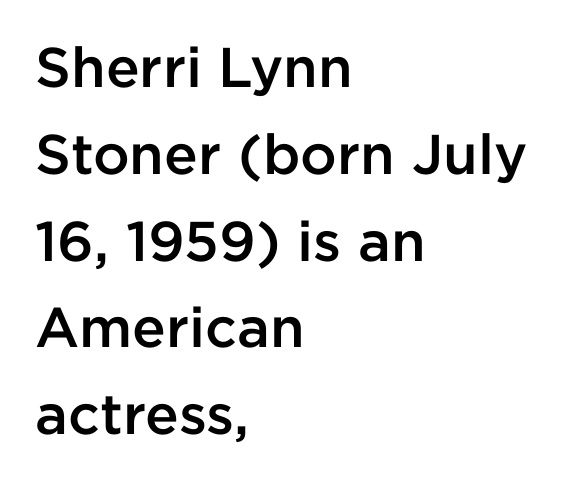
The ragged edge is on the right, which tells us the setting is flush left. Here the designer chose a conventional face with non-uniform glyph widths. Regarding leading, the lines here are spaced in the standard way. Font category for this specimen: sans-serif.
